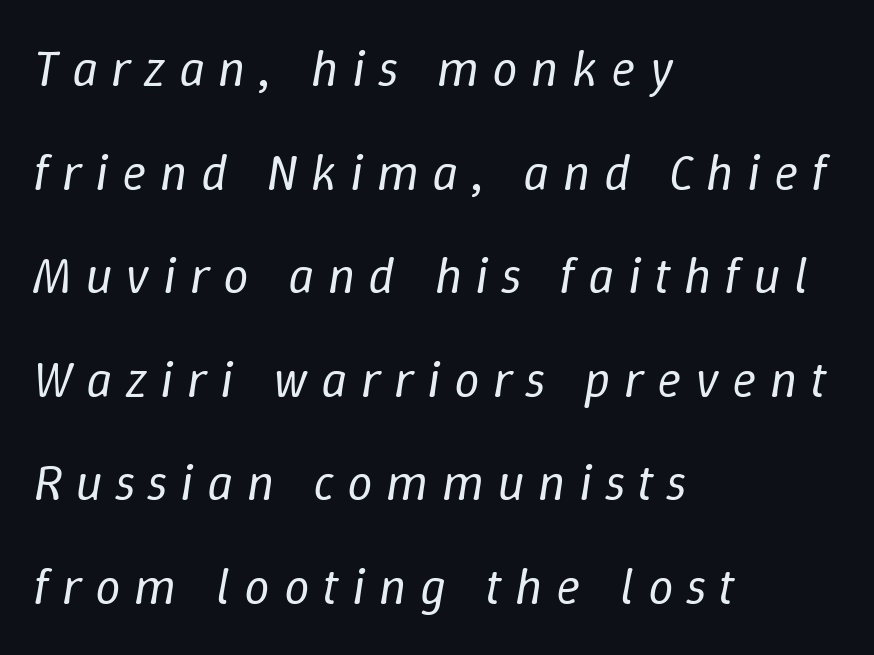
Q: Is the text bold? A: No.
Q: Is the text italic (slanted)? A: Yes, it leans right by about 9 degrees.
Q: Is the text underlined? A: No.
Q: How is the paragraph aligned? A: Left-aligned.
Q: Is the spacing between letters normal or unusually wide? A: Unusually wide.
Q: Is the spacing between lines tight, normal or loose? A: Loose.
Q: Width (condensed, normal, or wide)? A: Normal.
Q: Stroke contrast? A: Low.
Q: x-height? A: Medium.
Q: Monospaced? A: No.
